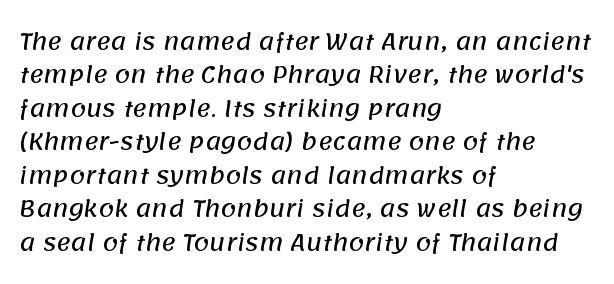
Q: Is the text underlined? A: No.
Q: How is the paragraph aligned? A: Left-aligned.
Q: Is the spacing between letters normal or unusually wide? A: Normal.
Q: Is the spacing between lines tight, normal or loose? A: Normal.
